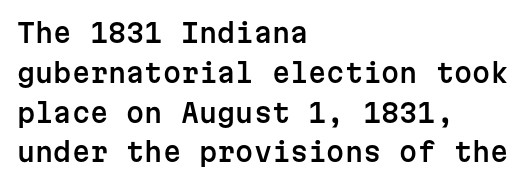
{"italic": "no", "underline": "no", "align": "left", "line_spacing": "normal", "line_spacing_ratio": 1.53, "letter_spacing": "normal", "letter_spacing_em": 0.0, "glyph_px": 26}
